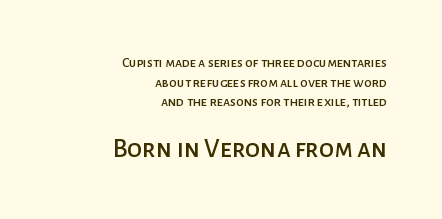
Look at the glyph heights: the lower group is clearly the bigger setting. Students, observe: this is what conventionally led text looks like. Characters remain perfectly vertical along every line. Look at the tracking — it's just the regular setting, nothing added. Which margin do the lines hug? The right one — the left edge is uneven.
